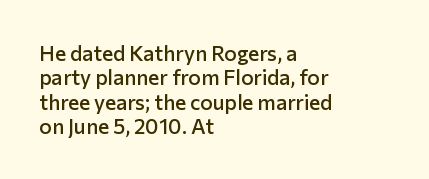
Q: Is the text bold? A: Semi-bold.
Q: Is the text italic (slanted)? A: No, it is upright.
Q: Is the text underlined? A: No.
Q: How is the paragraph aligned? A: Left-aligned.
Q: Is the spacing between letters normal or unusually wide? A: Normal.
